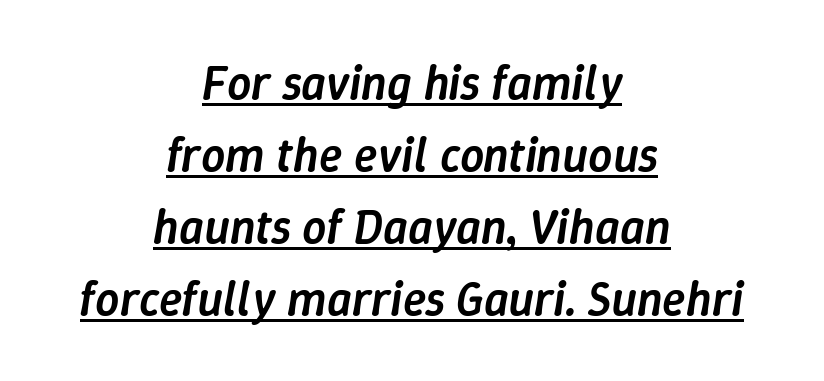
{"italic": "yes", "lean": "right", "slant_degrees": 9, "bold": "semi", "weight": "semibold", "width": "normal", "stroke_contrast": "low", "x_height": "medium", "monospaced": "no", "underline": "yes", "align": "center", "line_spacing": "normal", "line_spacing_ratio": 1.5, "letter_spacing": "normal", "letter_spacing_em": 0.0, "glyph_px": 48}
